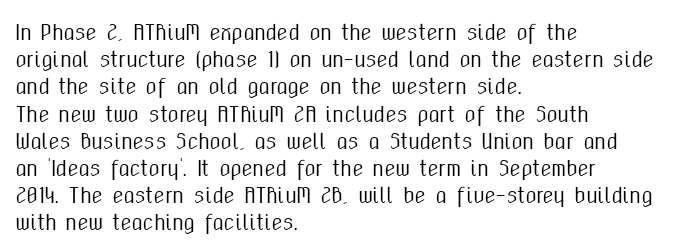
The image shows 20 px text type, upright; set left-aligned, normal line spacing (1.36x), normal letter spacing, not underlined.
